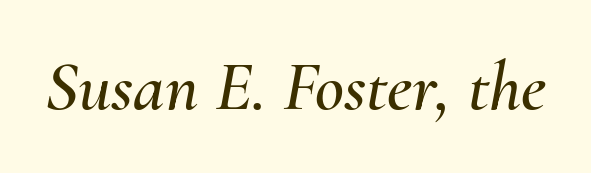
{"italic": "yes", "lean": "right", "slant_degrees": 10, "width": "normal", "stroke_contrast": "medium", "x_height": "small", "monospaced": "no", "underline": "no", "letter_spacing": "normal", "letter_spacing_em": 0.0, "glyph_px": 71}
